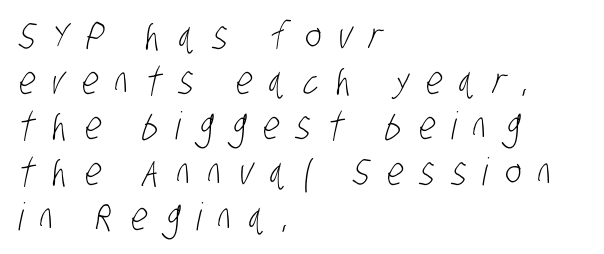
Spacing between characters has been opened up far beyond the box default. Spacing verdict: proportional, widths tailored to each character. Letterform terminals end flat and unadorned throughout the passage. Counters stay open thanks to moderate or lighter strokes.
